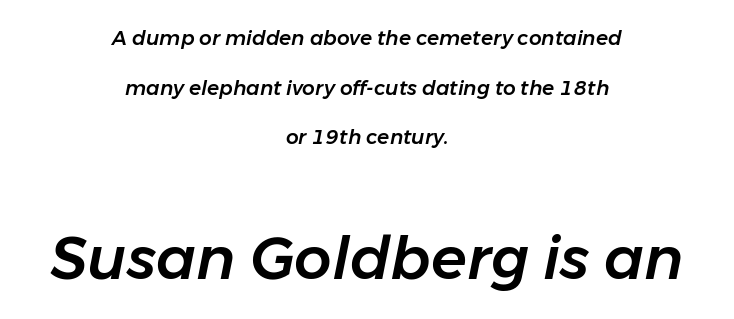
Q: Is the text italic (slanted)? A: Yes, it leans right by about 11 degrees.
Q: Is the text underlined? A: No.
Q: How is the paragraph aligned? A: Centered.
Q: Is the spacing between letters normal or unusually wide? A: Normal.
Q: Is the spacing between lines tight, normal or loose? A: Loose.
Q: Which block of text is set in a larger size, the first (top) or the second (bottom)? A: The second (bottom) one.
Q: Width (condensed, normal, or wide)? A: Normal.
Q: Stroke contrast? A: Low.
Q: x-height? A: Medium.
Q: Monospaced? A: No.
